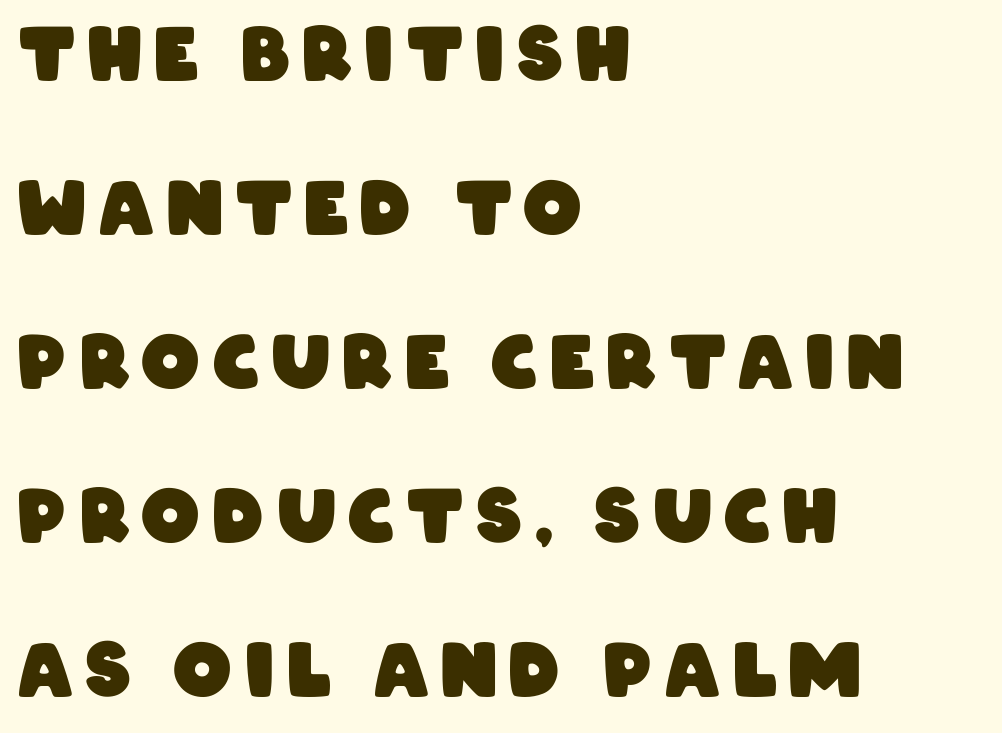
Q: Is the text bold? A: Yes.
Q: Is the typeface a serif or a sans-serif typeface? A: Sans-serif.
Q: Is the text underlined? A: No.
Q: How is the paragraph aligned? A: Left-aligned.
Q: Is the spacing between lines tight, normal or loose? A: Loose.
Q: Width (condensed, normal, or wide)? A: Condensed.
Q: Stroke contrast? A: Low.
Q: x-height? A: Large.
Q: Monospaced? A: No.
